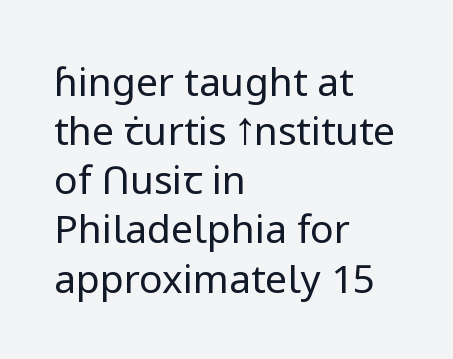
Q: Is the text bold? A: No.
Q: Is the text italic (slanted)? A: No, it is upright.
Q: Is the typeface a serif or a sans-serif typeface? A: Sans-serif.
Q: Is the text underlined? A: No.
Q: How is the paragraph aligned? A: Left-aligned.
Q: Is the spacing between letters normal or unusually wide? A: Normal.
Q: Is the spacing between lines tight, normal or loose? A: Normal.
Q: Width (condensed, normal, or wide)? A: Normal.
Q: Stroke contrast? A: Low.
Q: x-height? A: Medium.
Q: Monospaced? A: No.
